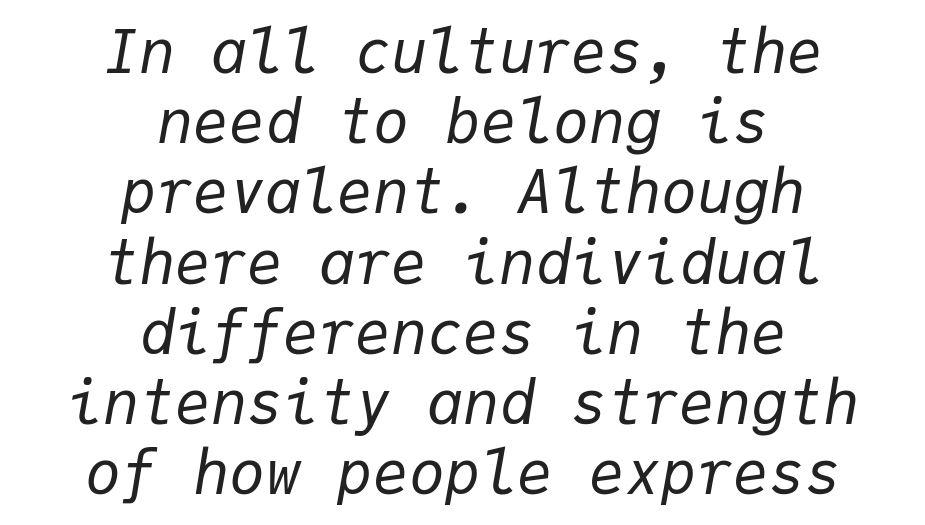
{"italic": "yes", "lean": "right", "slant_degrees": 9, "bold": "no", "weight": "regular", "width": "normal", "stroke_contrast": "low", "x_height": "medium", "monospaced": "yes", "underline": "no", "align": "center", "line_spacing_ratio": 1.17, "letter_spacing": "normal", "letter_spacing_em": 0.0, "glyph_px": 60}
